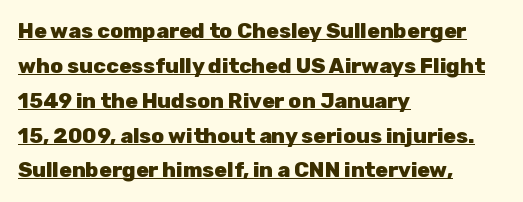
Rows of type keep a routine distance in the vertical direction. The sample's only ornament is a line tracing under the words. Is the block centered? No — it sits flush against the left margin. The letters are bold, with thick, heavy strokes. It's the straight-up-and-down kind of type.
